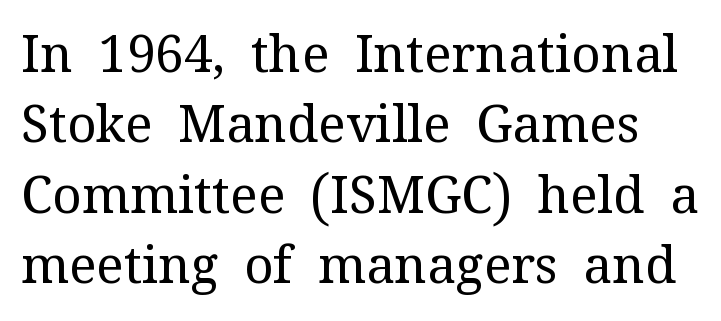
Varying glyph widths throughout — classic text-font behaviour. The baseline area is clear. The glyphs in this specimen are seriffed. The strokes carry an ordinary text weight at most.
